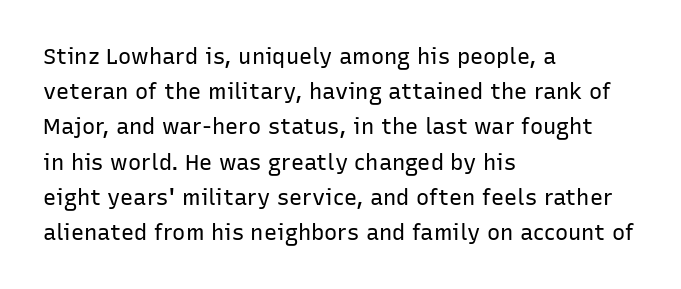
Q: Is the text bold? A: No.
Q: Is the text italic (slanted)? A: No, it is upright.
Q: Is the text underlined? A: No.
Q: How is the paragraph aligned? A: Left-aligned.
Q: Is the spacing between letters normal or unusually wide? A: Normal.
Q: Is the spacing between lines tight, normal or loose? A: Normal.
